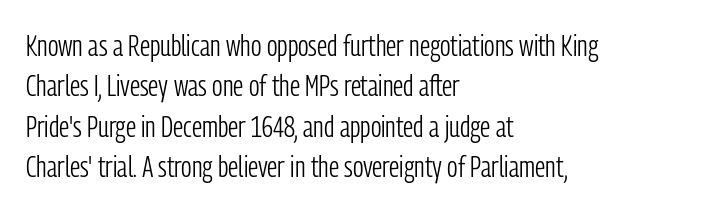
Q: Is the text bold? A: No.
Q: Is the text italic (slanted)? A: No, it is upright.
Q: Is the typeface a serif or a sans-serif typeface? A: Sans-serif.
Q: Is the text underlined? A: No.
Q: How is the paragraph aligned? A: Left-aligned.
Q: Is the spacing between letters normal or unusually wide? A: Normal.
Q: Is the spacing between lines tight, normal or loose? A: Normal.
Q: Width (condensed, normal, or wide)? A: Condensed.
Q: Stroke contrast? A: Low.
Q: x-height? A: Medium.
Q: Monospaced? A: No.
